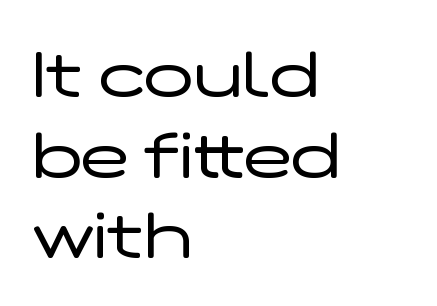
{"serif": "no", "italic": "no", "bold": "no", "weight": "regular", "width": "wide", "stroke_contrast": "low", "x_height": "medium", "monospaced": "no", "underline": "no", "align": "left", "line_spacing_ratio": 1.24, "letter_spacing": "normal", "letter_spacing_em": 0.0, "glyph_px": 65}
